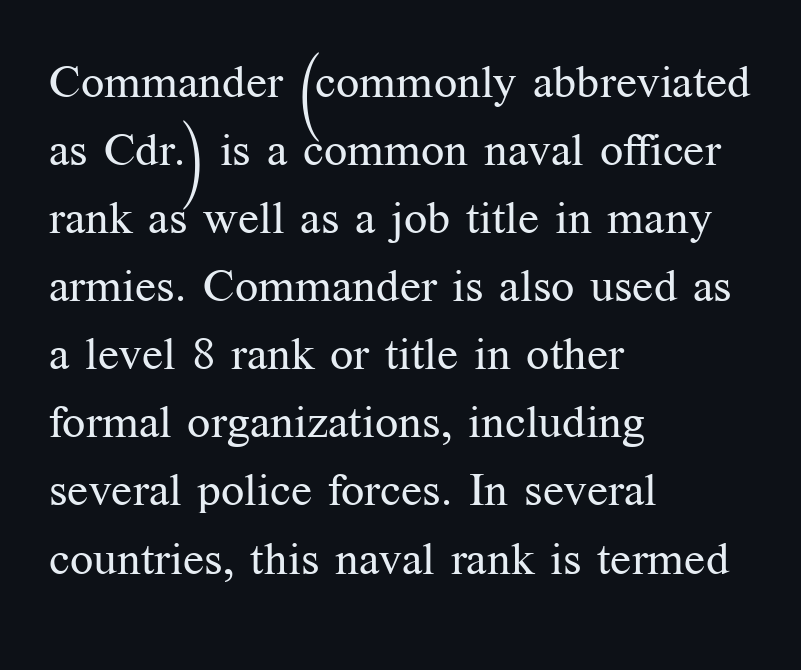
The image shows 46 px regular-weight serif type, upright; set left-aligned, normal line spacing (1.48x), normal letter spacing, not underlined; medium stroke contrast and a medium x-height.
